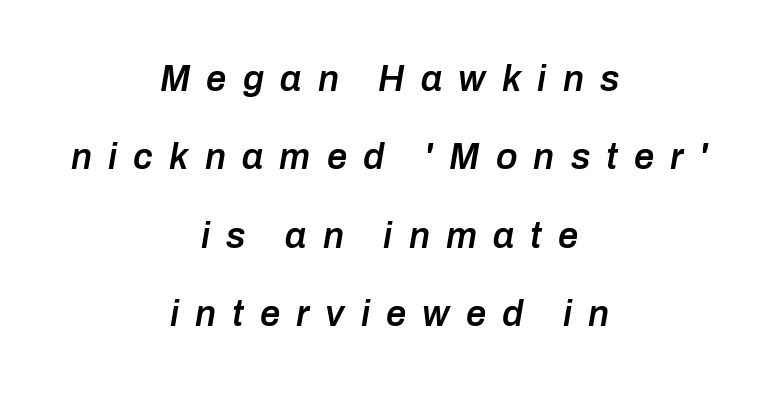
{"italic": "yes", "lean": "right", "slant_degrees": 10, "bold": "semi", "weight": "semibold", "width": "normal", "stroke_contrast": "low", "x_height": "medium", "monospaced": "no", "underline": "no", "align": "center", "line_spacing": "loose", "line_spacing_ratio": 2.18, "letter_spacing": "wide", "letter_spacing_em": 0.45, "glyph_px": 36}
